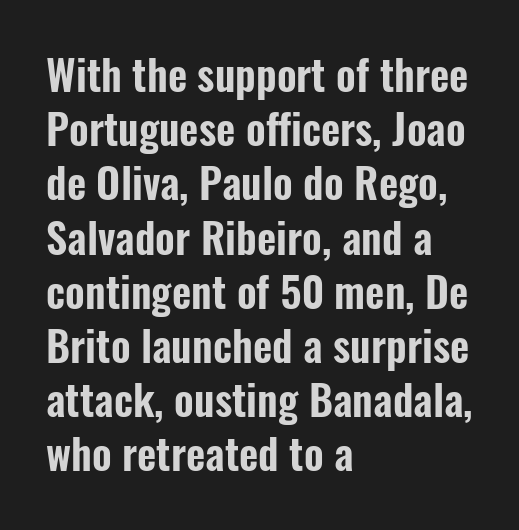
Q: Is the text italic (slanted)? A: No, it is upright.
Q: Is the typeface a serif or a sans-serif typeface? A: Sans-serif.
Q: Is the text underlined? A: No.
Q: How is the paragraph aligned? A: Left-aligned.
Q: Is the spacing between letters normal or unusually wide? A: Normal.
Q: Is the spacing between lines tight, normal or loose? A: Normal.
Q: Width (condensed, normal, or wide)? A: Condensed.
Q: Stroke contrast? A: Low.
Q: x-height? A: Medium.
Q: Monospaced? A: No.
